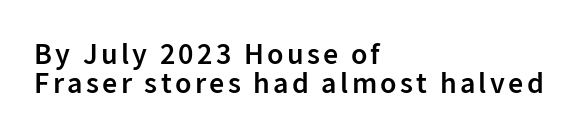
The lettering holds an erect, upright posture throughout. Vertical spacing — tight. Letterform terminals end flat and unadorned throughout the passage. Beneath every word, the page is bare. Layout note: lines flush left. The letters are semibold — heavier than regular but short of a full bold.
